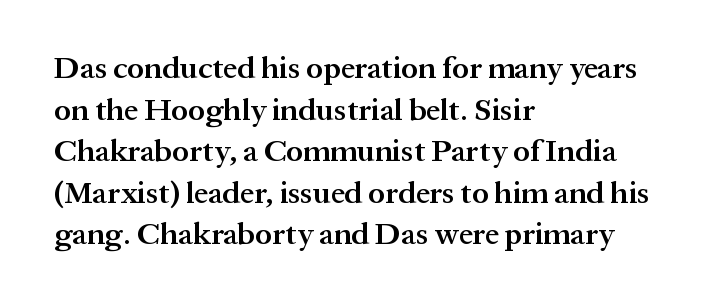
The image shows 31 px semibold serif type, upright; set left-aligned, normal line spacing (1.34x), normal letter spacing, not underlined; medium stroke contrast and a medium x-height.
